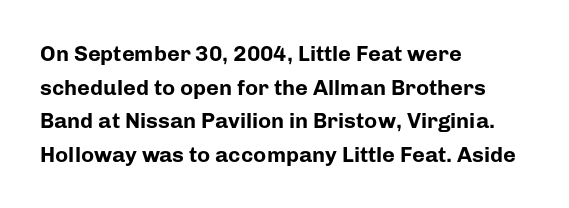
Q: Is the text bold? A: Yes.
Q: Is the text italic (slanted)? A: No, it is upright.
Q: Is the text underlined? A: No.
Q: How is the paragraph aligned? A: Left-aligned.
Q: Is the spacing between letters normal or unusually wide? A: Normal.
Q: Is the spacing between lines tight, normal or loose? A: Normal.
